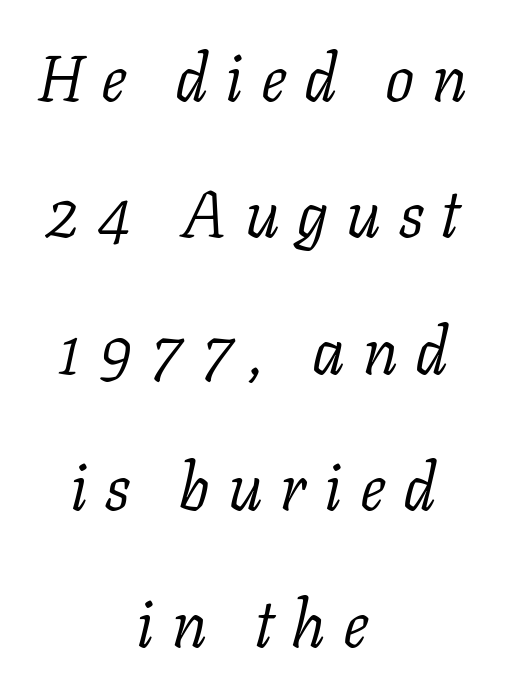
Q: Is the text bold? A: No.
Q: Is the text italic (slanted)? A: Yes, it leans right by about 11 degrees.
Q: Is the typeface a serif or a sans-serif typeface? A: Serif.
Q: Is the text underlined? A: No.
Q: How is the paragraph aligned? A: Centered.
Q: Is the spacing between letters normal or unusually wide? A: Unusually wide.
Q: Is the spacing between lines tight, normal or loose? A: Loose.
Q: Width (condensed, normal, or wide)? A: Normal.
Q: Stroke contrast? A: Low.
Q: x-height? A: Medium.
Q: Monospaced? A: No.
